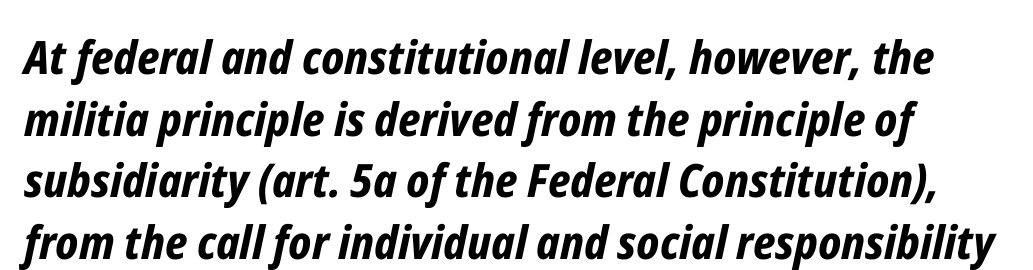
{"italic": "yes", "lean": "right", "slant_degrees": 12, "bold": "yes", "weight": "bold", "width": "condensed", "stroke_contrast": "low", "x_height": "medium", "monospaced": "no", "underline": "no", "line_spacing": "normal", "line_spacing_ratio": 1.34, "letter_spacing": "normal", "letter_spacing_em": 0.0, "glyph_px": 46}
